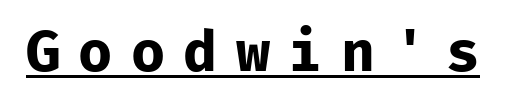
Q: Is the text bold? A: Yes.
Q: Is the text italic (slanted)? A: No, it is upright.
Q: Is the typeface a serif or a sans-serif typeface? A: Sans-serif.
Q: Is the text underlined? A: Yes.
Q: Is the spacing between letters normal or unusually wide? A: Unusually wide.
Q: Width (condensed, normal, or wide)? A: Normal.
Q: Stroke contrast? A: Low.
Q: x-height? A: Medium.
Q: Monospaced? A: Yes.
